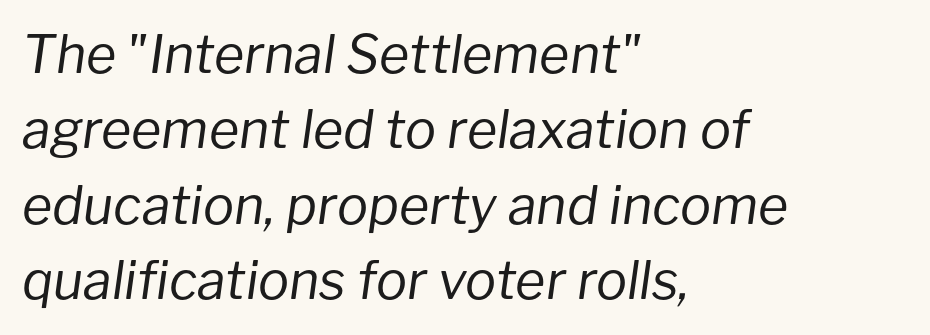
{"italic": "yes", "lean": "right", "slant_degrees": 8, "bold": "no", "weight": "regular", "width": "normal", "stroke_contrast": "low", "x_height": "medium", "monospaced": "no", "underline": "no", "align": "left", "line_spacing": "normal", "line_spacing_ratio": 1.45, "letter_spacing": "normal", "letter_spacing_em": 0.0, "glyph_px": 52}
